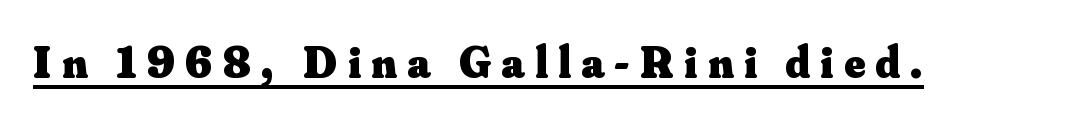
The image shows 45 px heavy serif type, upright; set unusually wide letter spacing (+0.23 em), underlined; medium stroke contrast and a small x-height.
